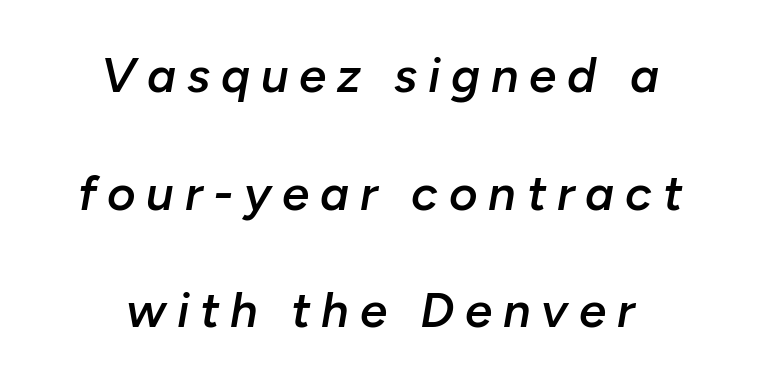
Q: Is the text bold? A: Semi-bold.
Q: Is the text italic (slanted)? A: Yes, it leans right by about 10 degrees.
Q: Is the text underlined? A: No.
Q: How is the paragraph aligned? A: Centered.
Q: Is the spacing between letters normal or unusually wide? A: Unusually wide.
Q: Is the spacing between lines tight, normal or loose? A: Loose.
Q: Width (condensed, normal, or wide)? A: Normal.
Q: Stroke contrast? A: Low.
Q: x-height? A: Medium.
Q: Monospaced? A: No.
